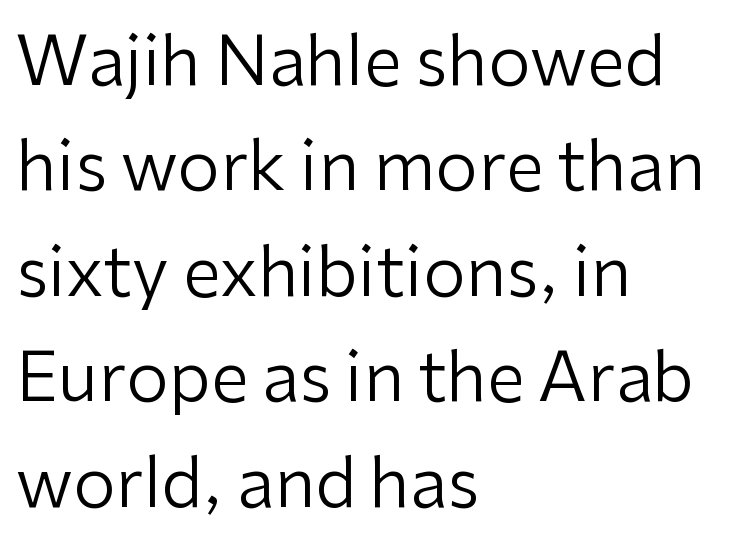
Q: Is the text bold? A: No.
Q: Is the text italic (slanted)? A: No, it is upright.
Q: Is the typeface a serif or a sans-serif typeface? A: Sans-serif.
Q: Is the text underlined? A: No.
Q: How is the paragraph aligned? A: Left-aligned.
Q: Is the spacing between letters normal or unusually wide? A: Normal.
Q: Is the spacing between lines tight, normal or loose? A: Normal.
Q: Width (condensed, normal, or wide)? A: Normal.
Q: Stroke contrast? A: Low.
Q: x-height? A: Medium.
Q: Monospaced? A: No.
